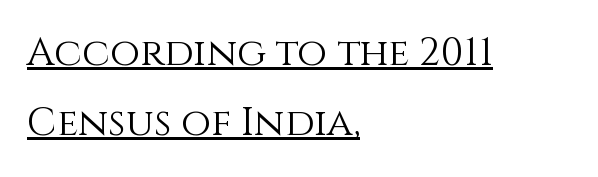
Q: Is the text bold? A: No.
Q: Is the text italic (slanted)? A: No, it is upright.
Q: Is the text underlined? A: Yes.
Q: How is the paragraph aligned? A: Left-aligned.
Q: Is the spacing between letters normal or unusually wide? A: Normal.
Q: Width (condensed, normal, or wide)? A: Normal.
Q: x-height? A: Large.
Q: Monospaced? A: No.
